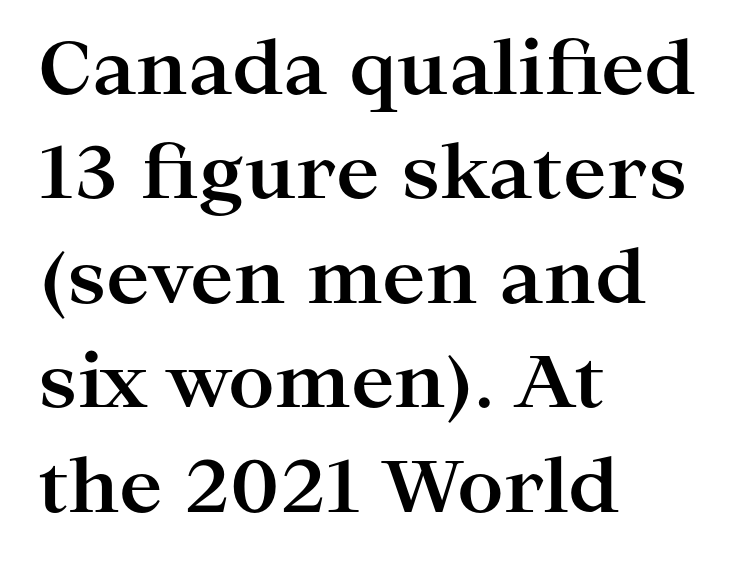
Classification — serif. Does extra space separate the letters? No, they use regular spacing. Bold? Absolutely — the strokes are thick and heavy. Note the varied advance widths — an 'i' is clearly narrower than an 'm'. The rendering anchors every line to the left-hand side.
